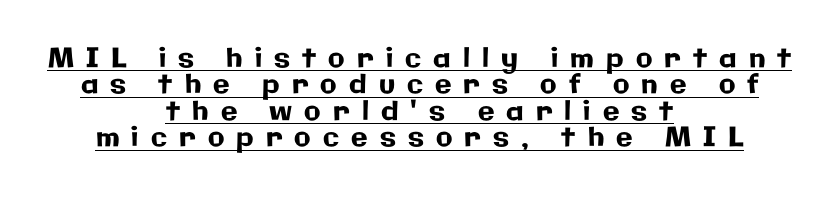
{"italic": "no", "underline": "yes", "align": "center", "line_spacing": "tight", "line_spacing_ratio": 0.98, "letter_spacing": "wide", "letter_spacing_em": 0.45, "glyph_px": 27}
